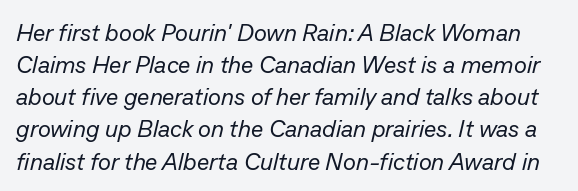
{"italic": "yes", "lean": "right", "slant_degrees": 13, "bold": "no", "underline": "no", "line_spacing": "normal", "line_spacing_ratio": 1.34, "letter_spacing": "normal", "letter_spacing_em": 0.0, "glyph_px": 24}
